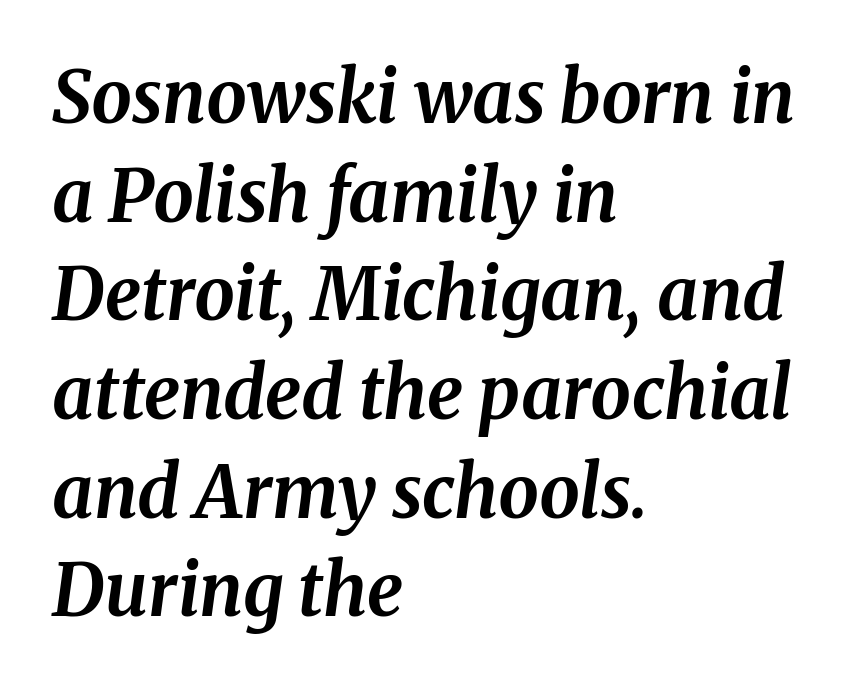
Q: Is the text bold? A: Yes.
Q: Is the text italic (slanted)? A: Yes, it leans right by about 8 degrees.
Q: Is the text underlined? A: No.
Q: How is the paragraph aligned? A: Left-aligned.
Q: Is the spacing between letters normal or unusually wide? A: Normal.
Q: Is the spacing between lines tight, normal or loose? A: Normal.
Q: Width (condensed, normal, or wide)? A: Normal.
Q: Stroke contrast? A: Medium.
Q: x-height? A: Medium.
Q: Monospaced? A: No.
